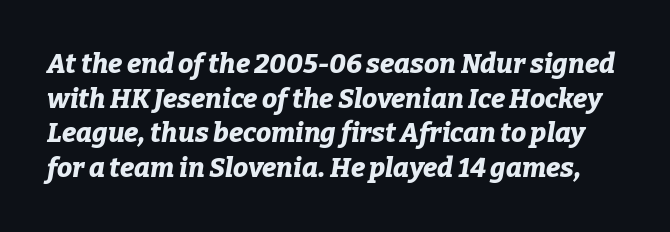
No extra tracking has been applied to these lines. The lettering tilts uniformly, giving the passage an italic look. Vertical spacing — default. In terms of weight, the rendering is a true, heavy bold.
